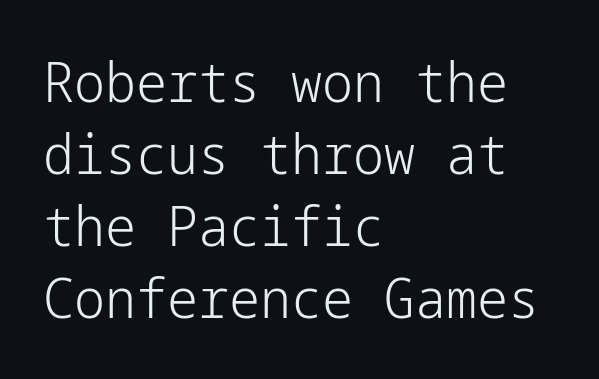
Q: Is the text bold? A: No.
Q: Is the text italic (slanted)? A: No, it is upright.
Q: Is the typeface a serif or a sans-serif typeface? A: Sans-serif.
Q: Is the text underlined? A: No.
Q: How is the paragraph aligned? A: Left-aligned.
Q: Is the spacing between letters normal or unusually wide? A: Normal.
Q: Is the spacing between lines tight, normal or loose? A: Normal.
Q: Width (condensed, normal, or wide)? A: Normal.
Q: Stroke contrast? A: Low.
Q: x-height? A: Medium.
